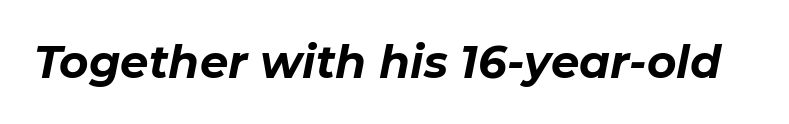
The image shows 45 px bold type, italic (leaning right); set normal letter spacing, not underlined; low stroke contrast and a medium x-height.
